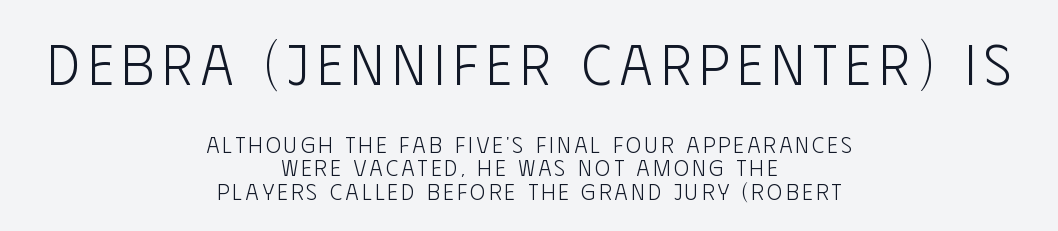
Compared with a typical body face, this is equally light or lighter still. Think of a printed novel: that variable character pitch is what you see here. These lines stack symmetrically, like a column narrowing and widening about its center. Which of the two is more prominent by size? The first, at the top. Font category for this specimen: sans-serif.
